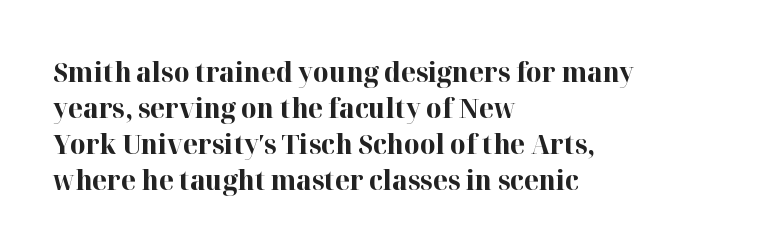
Is there much room between lines? A standard amount, neither cramped nor airy. This rendering features lettering with no underline. The typography opts for an upright posture over an oblique one. Standard letterfit; no display-style spreading of the glyphs. Line starts are locked; line ends wander. Heavy-handed strokes throughout: this text is bold.
